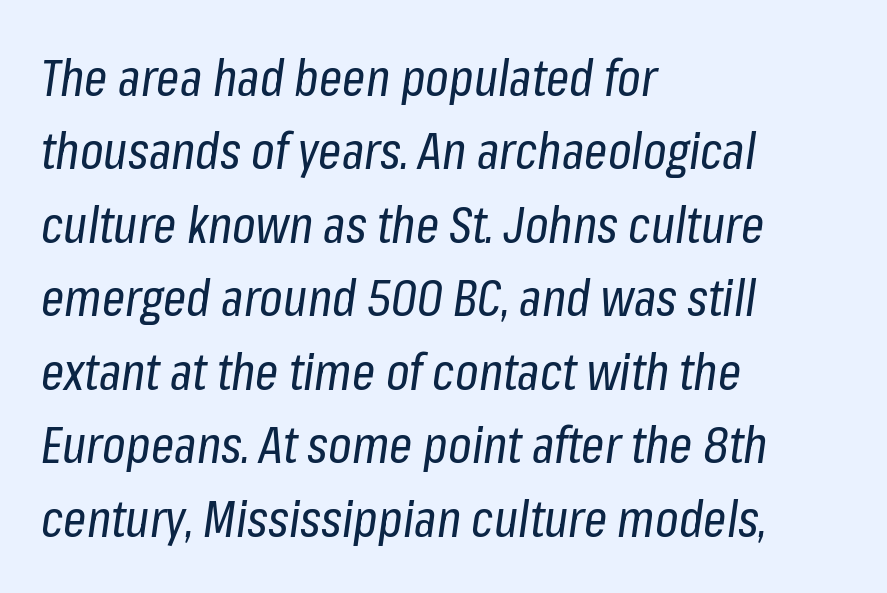
Reading down the block, your eye returns to a fixed left position each line. Character widths vary here, with narrow letters taking less room than wide ones. The letters are slanted; this is an italic face. Standard letterfit; no display-style spreading of the glyphs.
